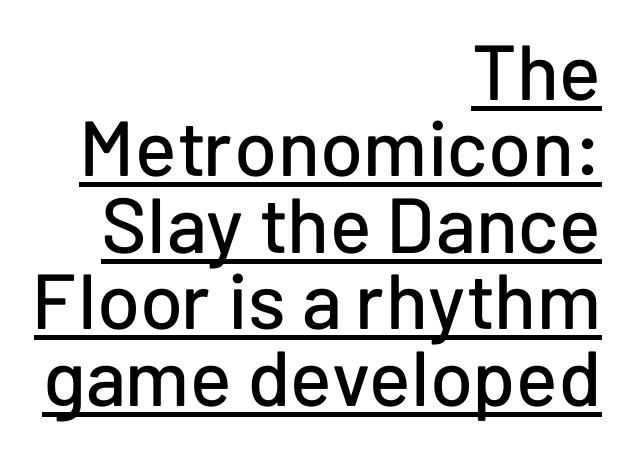
The image shows 78 px sans-serif type, upright; set right-aligned, tight line spacing (0.98x), normal letter spacing, underlined; low stroke contrast and a medium x-height.
